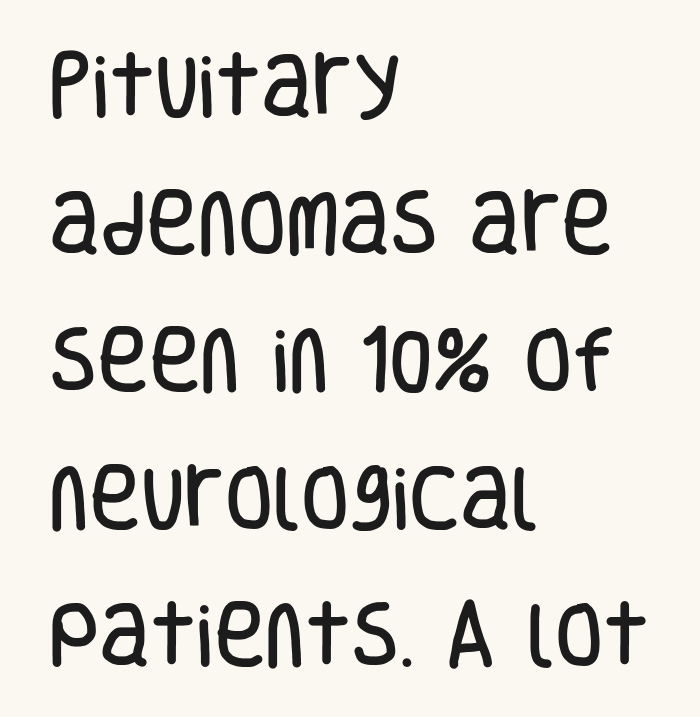
Letters rest on an invisible, unmarked baseline. The horizontal fit of the characters is conventional and even. Think of a printed novel: that variable character pitch is what you see here. Nope, not italic — everything's standing straight. All the whitespace from short lines collects on the right.
